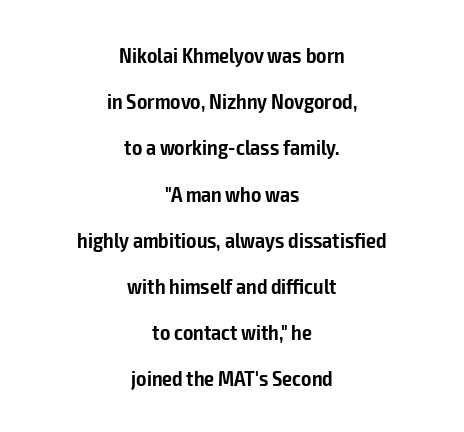
The image shows 22 px text type, upright; set centered, loose line spacing (2.1x), normal letter spacing, not underlined.
